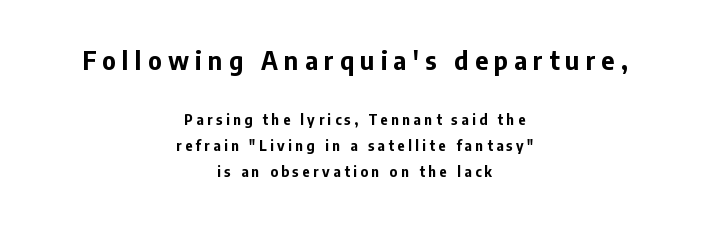
The image shows 25 px bold type, upright; set centered, line spacing 1.85x, unusually wide letter spacing (+0.25 em), not underlined; the first (top) block is 1.79x larger.
